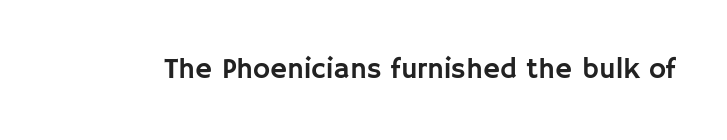
Posture: vertical. Glyph-to-glyph distance matches everyday printed text. To sum up the face: it is a sans, with no serifs. The passage shown is not underscored anywhere.
